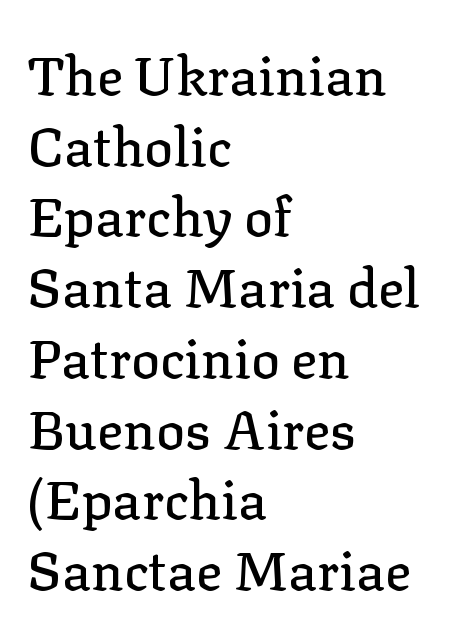
Q: Is the text italic (slanted)? A: No, it is upright.
Q: Is the typeface a serif or a sans-serif typeface? A: Serif.
Q: Is the text underlined? A: No.
Q: How is the paragraph aligned? A: Left-aligned.
Q: Is the spacing between letters normal or unusually wide? A: Normal.
Q: Is the spacing between lines tight, normal or loose? A: Normal.
Q: Width (condensed, normal, or wide)? A: Normal.
Q: Stroke contrast? A: Low.
Q: x-height? A: Medium.
Q: Monospaced? A: No.
